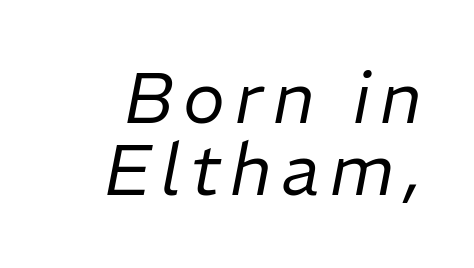
Q: Is the text bold? A: No.
Q: Is the text italic (slanted)? A: Yes, it leans right by about 11 degrees.
Q: Is the text underlined? A: No.
Q: Is the spacing between lines tight, normal or loose? A: Tight.
Q: Width (condensed, normal, or wide)? A: Normal.
Q: Stroke contrast? A: Low.
Q: x-height? A: Medium.
Q: Monospaced? A: No.
